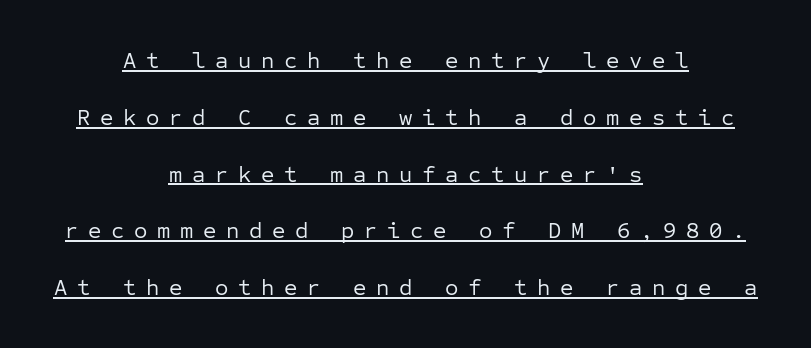
The image shows 23 px text type, upright; set centered, loose line spacing (2.47x), unusually wide letter spacing (+0.42 em), underlined.
